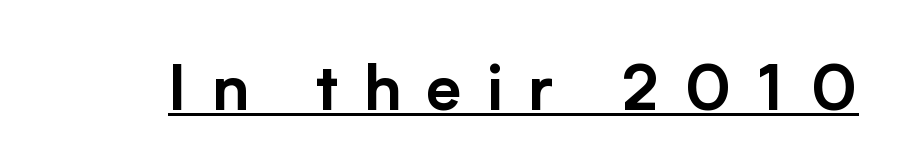
The image shows 63 px sans-serif type, upright; set unusually wide letter spacing (+0.4 em), underlined; low stroke contrast and a medium x-height.
